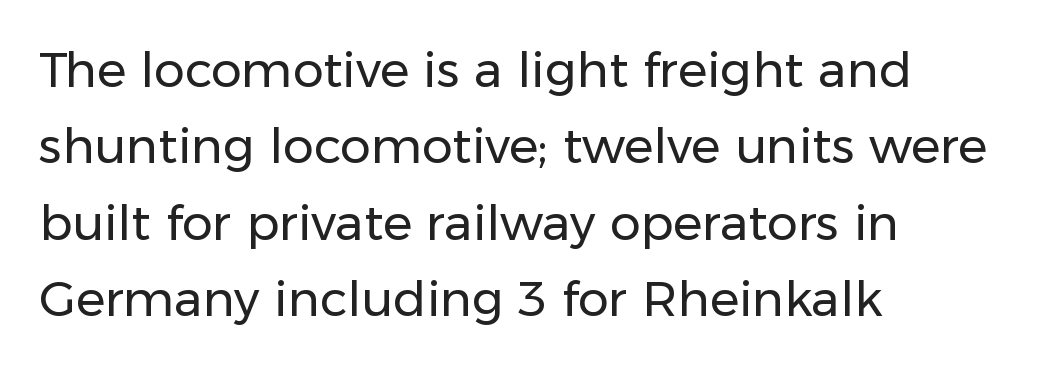
{"serif": "no", "italic": "no", "bold": "no", "weight": "regular", "width": "normal", "stroke_contrast": "low", "x_height": "medium", "monospaced": "no", "underline": "no", "align": "left", "line_spacing": "normal", "line_spacing_ratio": 1.56, "letter_spacing": "normal", "letter_spacing_em": 0.0, "glyph_px": 49}
